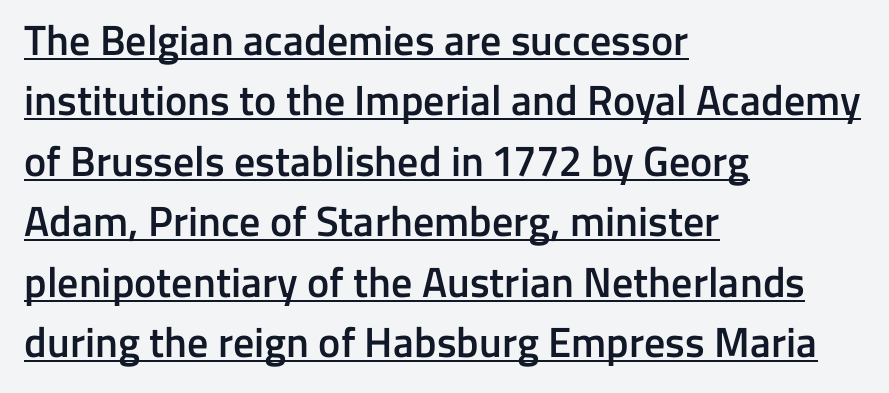
{"serif": "no", "italic": "no", "bold": "semi", "weight": "semibold", "width": "normal", "stroke_contrast": "low", "x_height": "medium", "monospaced": "no", "underline": "yes", "align": "left", "line_spacing": "normal", "line_spacing_ratio": 1.44, "letter_spacing": "normal", "letter_spacing_em": 0.0, "glyph_px": 42}
